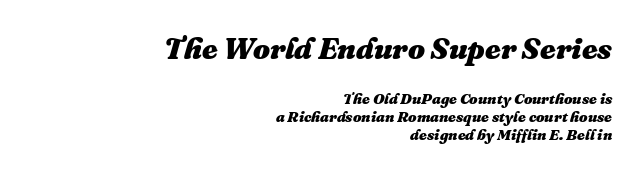
{"italic": "yes", "lean": "right", "slant_degrees": 16, "bold": "yes", "weight": "heavy", "width": "normal", "stroke_contrast": "medium", "x_height": "medium", "monospaced": "no", "underline": "no", "align": "right", "line_spacing_ratio": 1.2, "letter_spacing": "normal", "letter_spacing_em": 0.0, "larger_block": "first", "size_ratio": 2.0, "glyph_px": 30}
